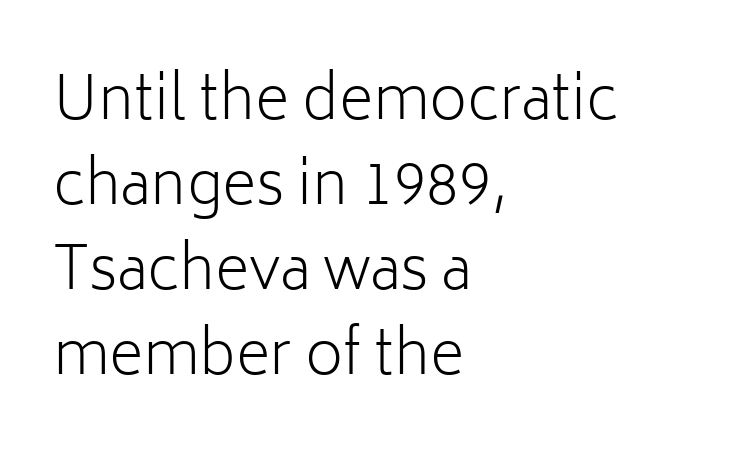
Tracking here is standard; glyphs follow each other at the usual distance. The lettering stays uniformly vertical, giving the passage a roman look. The face used here is a sans, in the tradition of grotesques and geometrics. These lines stack with their left ends in a neat column. Vertically, the passage feels balanced, rows spaced as you'd expect.
